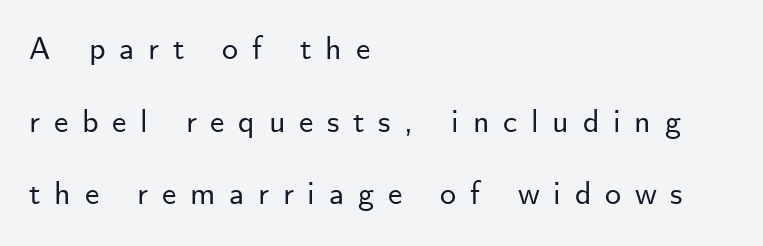
{"serif": "no", "italic": "no", "width": "normal", "stroke_contrast": "low", "x_height": "small", "monospaced": "no", "underline": "no", "align": "left", "line_spacing": "loose", "line_spacing_ratio": 2.27, "letter_spacing": "wide", "letter_spacing_em": 0.43, "glyph_px": 32}
